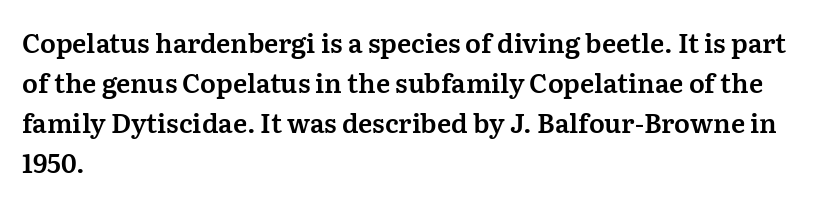
Q: Is the text italic (slanted)? A: No, it is upright.
Q: Is the text underlined? A: No.
Q: How is the paragraph aligned? A: Left-aligned.
Q: Is the spacing between letters normal or unusually wide? A: Normal.
Q: Is the spacing between lines tight, normal or loose? A: Normal.
